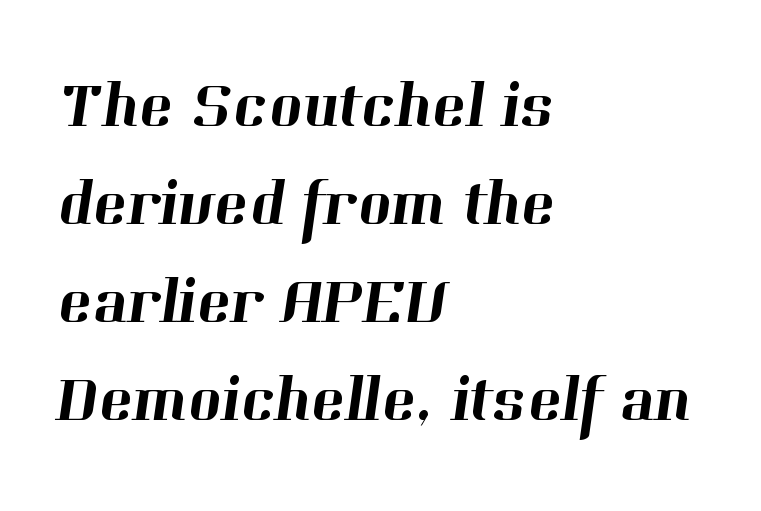
{"serif": "yes", "width": "normal", "stroke_contrast": "high", "x_height": "medium", "monospaced": "no", "underline": "no", "align": "left", "line_spacing": "normal", "line_spacing_ratio": 1.53, "letter_spacing": "normal", "letter_spacing_em": 0.0, "glyph_px": 64}
